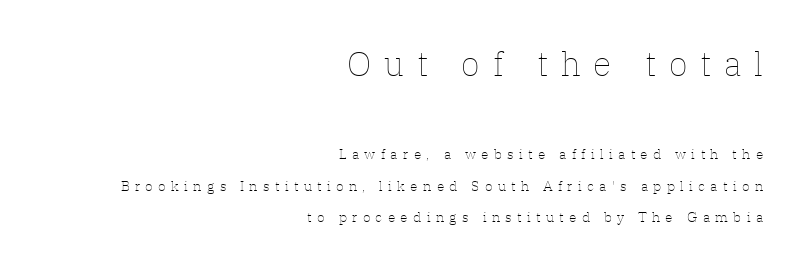
The image shows 34 px thin type, upright; set right-aligned, loose line spacing (2.24x), unusually wide letter spacing (+0.38 em), not underlined; the first (top) block is 2.43x larger; low stroke contrast and a medium x-height.
